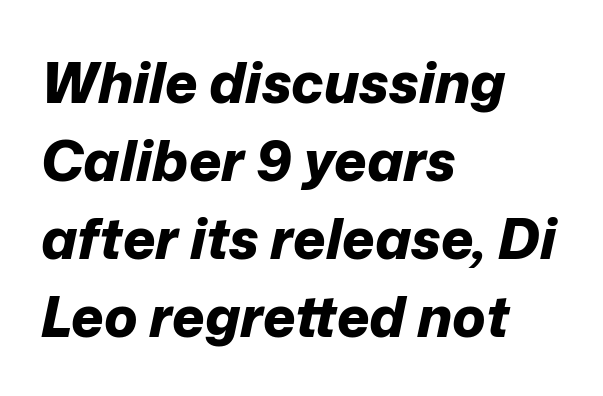
{"italic": "yes", "lean": "right", "slant_degrees": 12, "bold": "yes", "weight": "bold", "width": "normal", "stroke_contrast": "low", "x_height": "medium", "monospaced": "no", "underline": "no", "align": "left", "line_spacing": "normal", "line_spacing_ratio": 1.39, "letter_spacing": "normal", "letter_spacing_em": 0.0, "glyph_px": 56}
